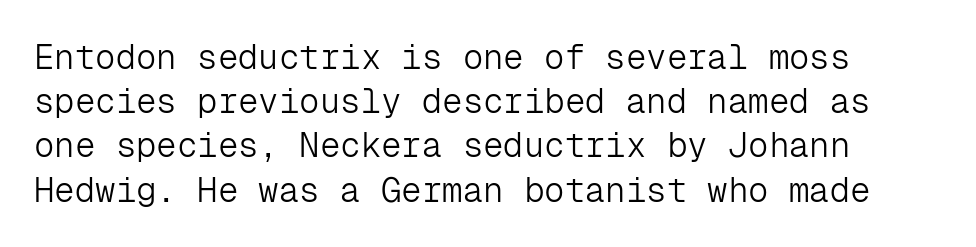
Q: Is the text bold? A: No.
Q: Is the text italic (slanted)? A: No, it is upright.
Q: Is the typeface a serif or a sans-serif typeface? A: Sans-serif.
Q: Is the text underlined? A: No.
Q: How is the paragraph aligned? A: Left-aligned.
Q: Is the spacing between letters normal or unusually wide? A: Normal.
Q: Is the spacing between lines tight, normal or loose? A: Normal.
Q: Width (condensed, normal, or wide)? A: Normal.
Q: Stroke contrast? A: Low.
Q: x-height? A: Medium.
Q: Monospaced? A: Yes.
